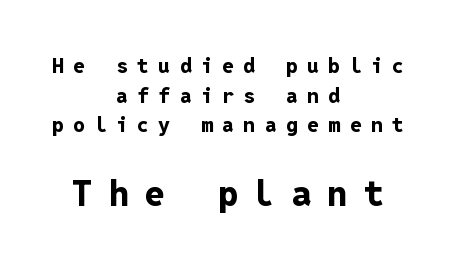
The image shows 36 px bold sans-serif type, upright, monospaced; set centered, normal line spacing (1.41x), unusually wide letter spacing (+0.45 em), not underlined; the second (bottom) block is 1.71x larger; low stroke contrast and a medium x-height.
